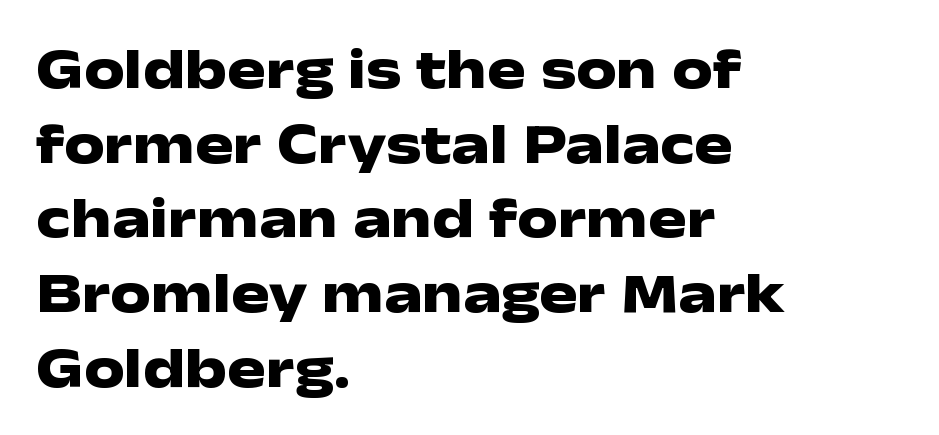
In terms of letterform style, serifs are entirely absent. You can tell it's not italic because the verticals are truly vertical. The rows are spaced the way most documents space them. Just letters on the line, the space beneath them empty. Compared with typical body copy, the letter spacing here is the same.
